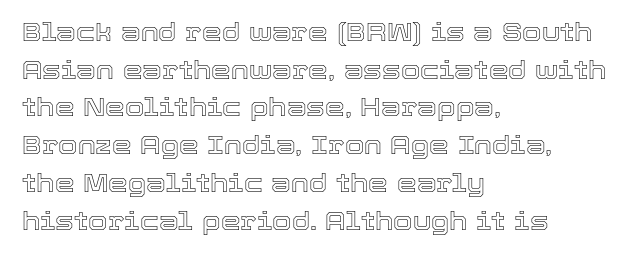
{"italic": "no", "underline": "no", "align": "left", "line_spacing": "normal", "line_spacing_ratio": 1.51, "letter_spacing": "normal", "letter_spacing_em": 0.0, "glyph_px": 25}
